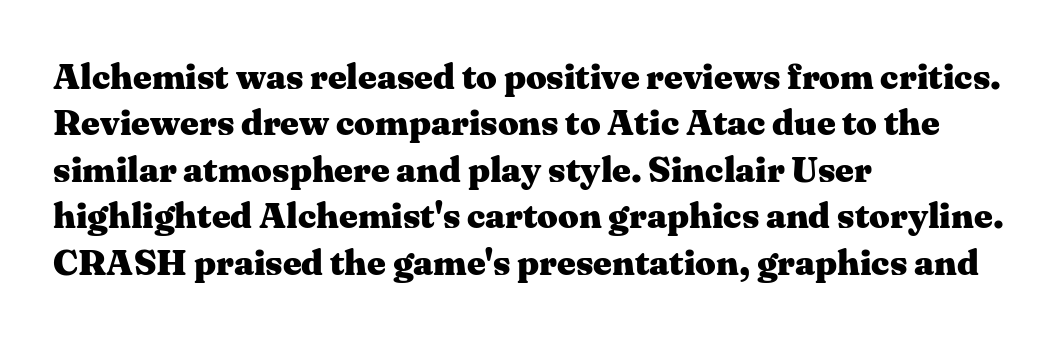
The image shows 36 px heavy, wide serif type, upright; set left-aligned, normal line spacing (1.29x), normal letter spacing, not underlined; medium stroke contrast and a medium x-height.
